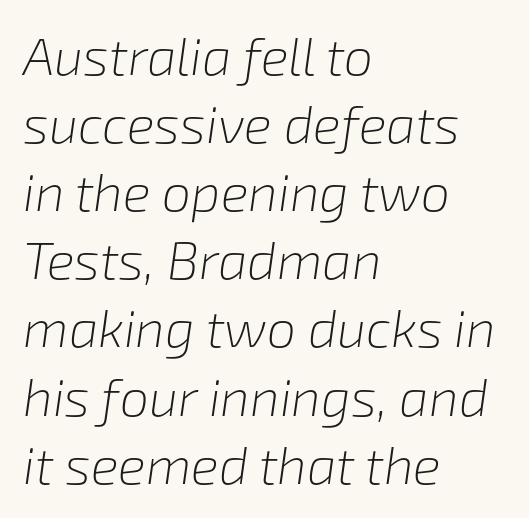
{"italic": "yes", "lean": "right", "slant_degrees": 8, "bold": "no", "weight": "light", "width": "normal", "stroke_contrast": "low", "x_height": "medium", "monospaced": "no", "underline": "no", "align": "left", "line_spacing": "normal", "line_spacing_ratio": 1.31, "letter_spacing": "normal", "letter_spacing_em": 0.0, "glyph_px": 52}
